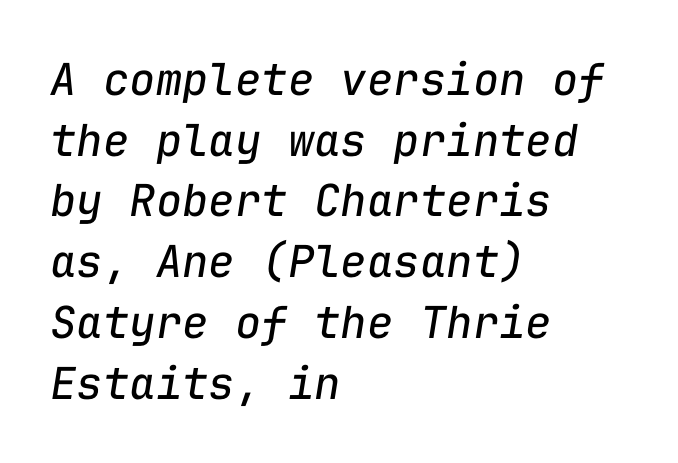
{"italic": "yes", "lean": "right", "slant_degrees": 9, "bold": "no", "weight": "regular", "width": "normal", "stroke_contrast": "low", "x_height": "medium", "monospaced": "yes", "underline": "no", "align": "left", "line_spacing": "normal", "line_spacing_ratio": 1.38, "letter_spacing": "normal", "letter_spacing_em": 0.0, "glyph_px": 44}
